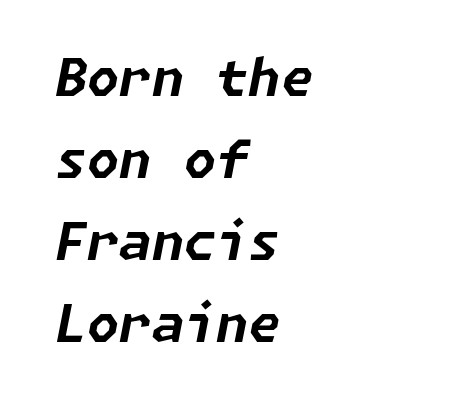
The image shows 52 px bold type, italic (leaning right); set left-aligned, normal line spacing (1.58x), normal letter spacing, not underlined; low stroke contrast and a medium x-height.
